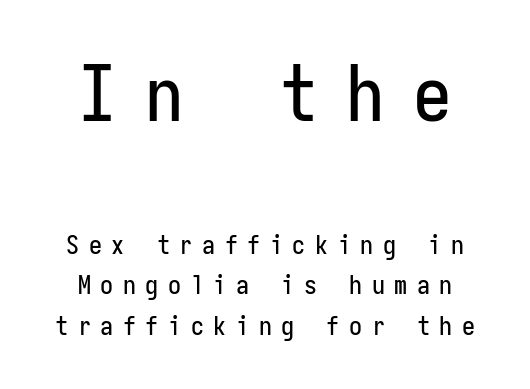
The image shows 77 px condensed sans-serif type, upright, monospaced; set normal line spacing (1.56x), unusually wide letter spacing (+0.37 em), not underlined; the first (top) block is 2.96x larger; low stroke contrast and a medium x-height.
